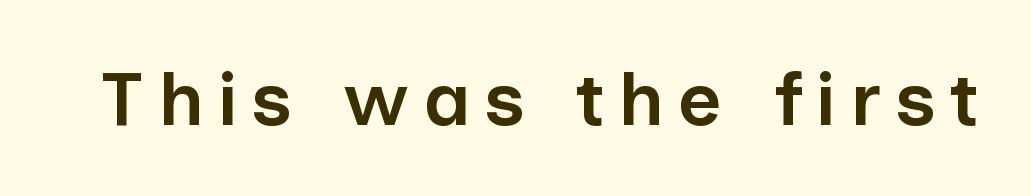
The image shows 76 px semibold sans-serif type, upright; set not underlined; low stroke contrast and a medium x-height.
